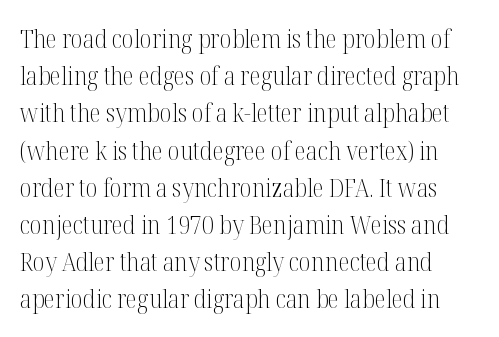
Q: Is the text bold? A: No.
Q: Is the text italic (slanted)? A: No, it is upright.
Q: Is the text underlined? A: No.
Q: How is the paragraph aligned? A: Left-aligned.
Q: Is the spacing between letters normal or unusually wide? A: Normal.
Q: Is the spacing between lines tight, normal or loose? A: Normal.
